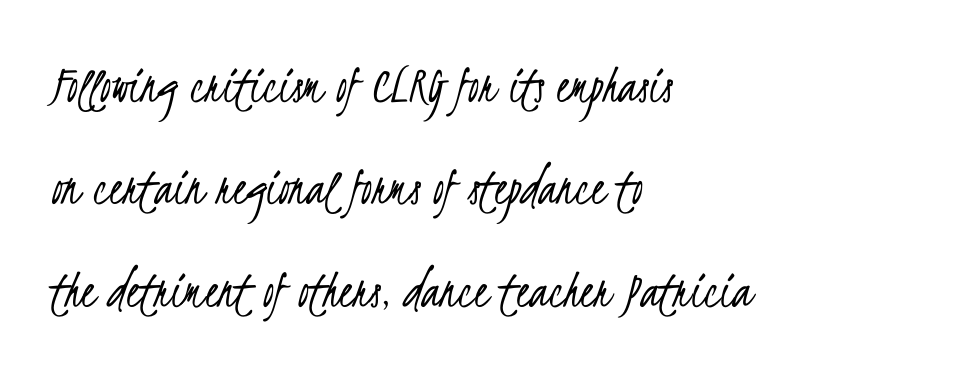
The image shows 55 px light, condensed sans-serif type; set left-aligned, line spacing 1.86x, normal letter spacing, not underlined; low stroke contrast and a small x-height.
